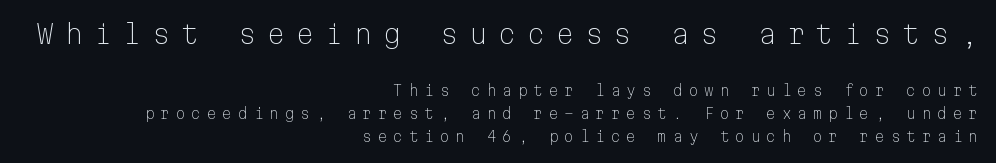
Q: Is the text bold? A: No.
Q: Is the text italic (slanted)? A: No, it is upright.
Q: Is the text underlined? A: No.
Q: How is the paragraph aligned? A: Right-aligned.
Q: Is the spacing between letters normal or unusually wide? A: Unusually wide.
Q: Is the spacing between lines tight, normal or loose? A: Normal.
Q: Which block of text is set in a larger size, the first (top) or the second (bottom)? A: The first (top) one.
